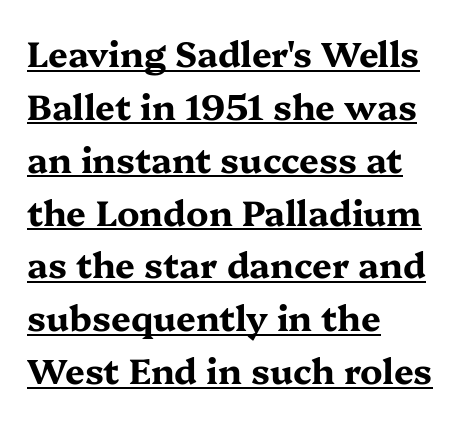
{"serif": "yes", "italic": "no", "bold": "yes", "weight": "bold", "width": "wide", "stroke_contrast": "medium", "x_height": "medium", "monospaced": "no", "underline": "yes", "align": "left", "line_spacing": "normal", "line_spacing_ratio": 1.51, "letter_spacing": "normal", "letter_spacing_em": 0.0, "glyph_px": 35}
